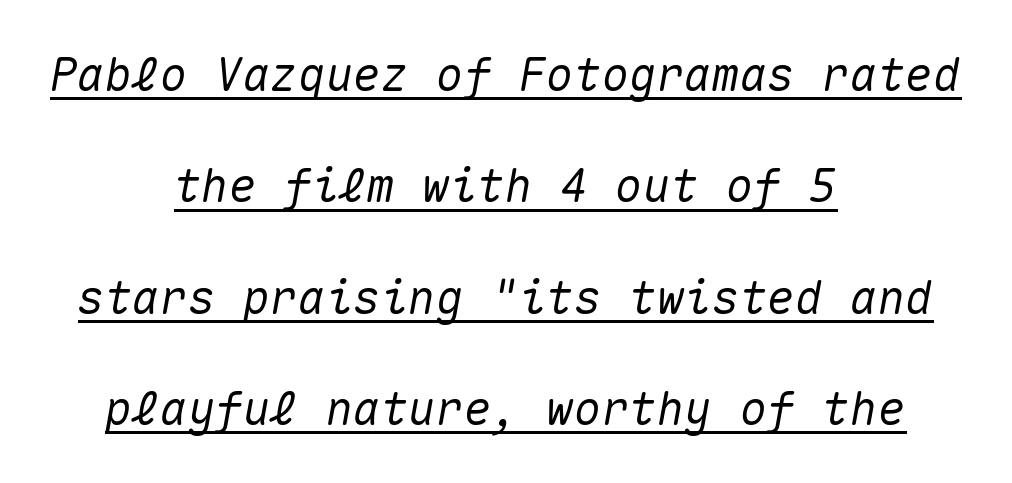
The image shows 46 px text type, italic (leaning right), monospaced; set centered, loose line spacing (2.42x), normal letter spacing, underlined; medium stroke contrast and a medium x-height.
